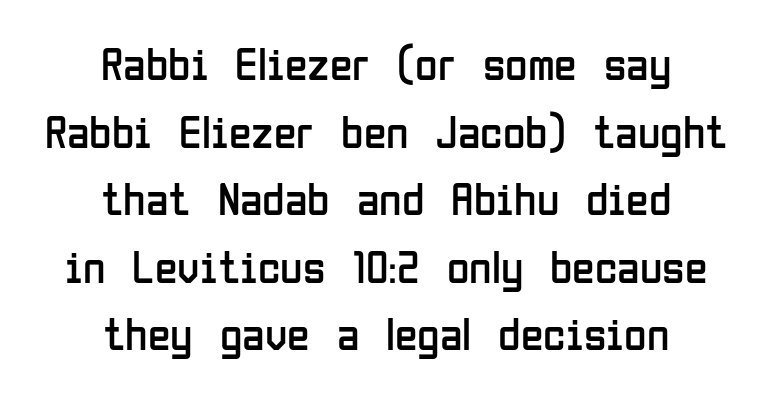
{"serif": "no", "italic": "no", "bold": "no", "weight": "regular", "width": "condensed", "stroke_contrast": "low", "x_height": "medium", "monospaced": "no", "underline": "no", "align": "center", "line_spacing": "normal", "line_spacing_ratio": 1.47, "letter_spacing": "normal", "letter_spacing_em": 0.0, "glyph_px": 46}
